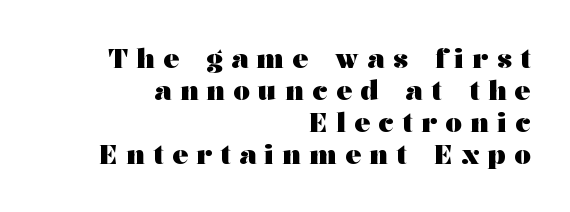
In terms of weight, the rendering is a true, heavy bold. Teacher's note: observe the even right margin — that is flush-right alignment. In terms of posture, this sample is upright. The foot of each line stays bare and open. Between one letter and the next there's a generous, obvious gap.
